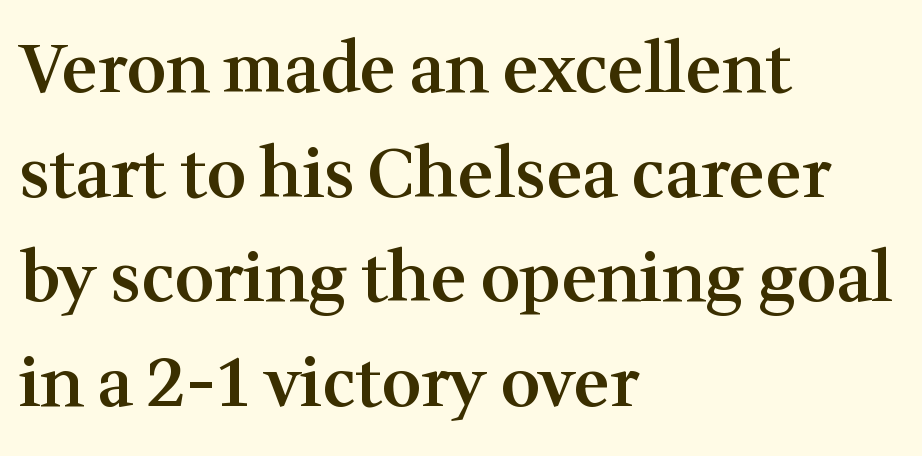
Q: Is the text bold? A: Semi-bold.
Q: Is the text italic (slanted)? A: No, it is upright.
Q: Is the typeface a serif or a sans-serif typeface? A: Serif.
Q: Is the text underlined? A: No.
Q: How is the paragraph aligned? A: Left-aligned.
Q: Is the spacing between letters normal or unusually wide? A: Normal.
Q: Is the spacing between lines tight, normal or loose? A: Normal.
Q: Width (condensed, normal, or wide)? A: Normal.
Q: Stroke contrast? A: Medium.
Q: x-height? A: Medium.
Q: Monospaced? A: No.
